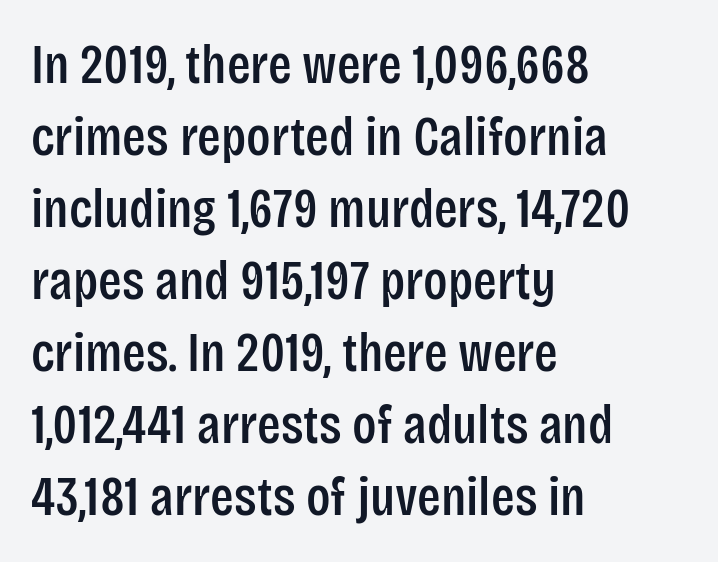
Just letters on the line, the space beneath them empty. Notice how the passage keeps a crisp vertical edge on the left only. The letters stand straight up with perfectly vertical stems. These lines keep a tight, regular rhythm from letter to letter. Horizontal bands of white between lines are of average thickness.
